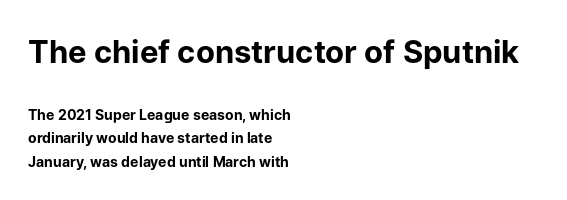
Q: Is the text bold? A: Yes.
Q: Is the text italic (slanted)? A: No, it is upright.
Q: Is the typeface a serif or a sans-serif typeface? A: Sans-serif.
Q: Is the text underlined? A: No.
Q: How is the paragraph aligned? A: Left-aligned.
Q: Is the spacing between letters normal or unusually wide? A: Normal.
Q: Is the spacing between lines tight, normal or loose? A: Normal.
Q: Which block of text is set in a larger size, the first (top) or the second (bottom)? A: The first (top) one.
Q: Width (condensed, normal, or wide)? A: Normal.
Q: Stroke contrast? A: Low.
Q: x-height? A: Medium.
Q: Monospaced? A: No.
